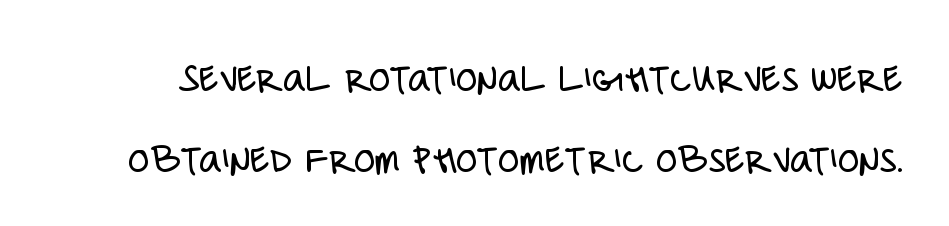
{"serif": "no", "italic": "no", "bold": "no", "weight": "light", "width": "condensed", "stroke_contrast": "low", "x_height": "large", "monospaced": "no", "underline": "no", "line_spacing_ratio": 1.83, "letter_spacing": "normal", "letter_spacing_em": 0.0, "glyph_px": 44}
